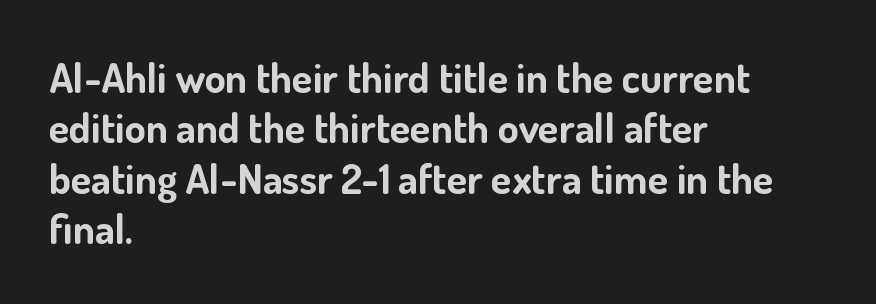
{"serif": "no", "italic": "no", "bold": "yes", "weight": "bold", "width": "normal", "stroke_contrast": "low", "x_height": "small", "monospaced": "no", "underline": "no", "align": "left", "line_spacing_ratio": 1.2, "letter_spacing": "normal", "letter_spacing_em": 0.0, "glyph_px": 42}
